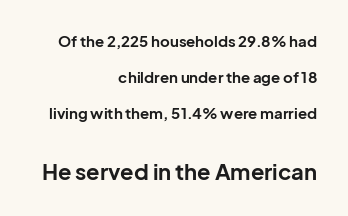
The rendering anchors every line to the right-hand side. Type without underlining. Nobody touched the tracking dial on this one. The second block has been scaled up relative to the first. Widely set lines give the paragraph a tall, airy silhouette. Every stem runs plumb, perpendicular to the baseline.
